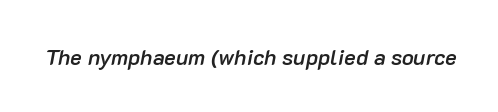
{"italic": "yes", "lean": "right", "slant_degrees": 10, "bold": "semi", "underline": "no", "letter_spacing": "normal", "letter_spacing_em": 0.0, "glyph_px": 22}
